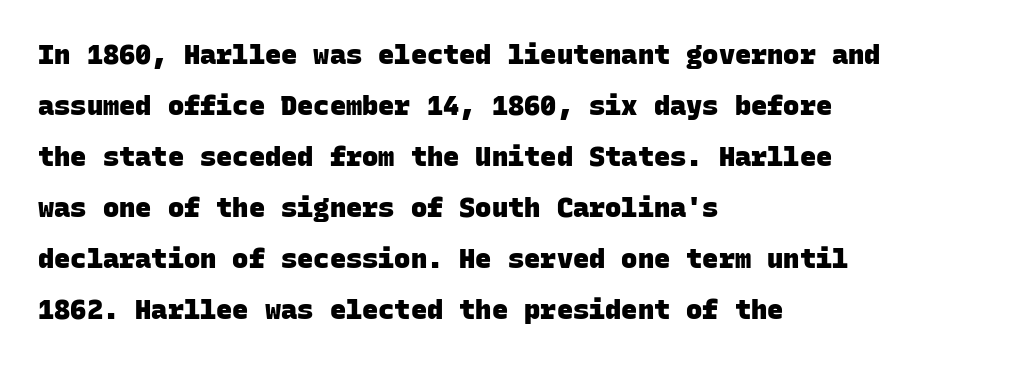
Q: Is the text bold? A: Yes.
Q: Is the text underlined? A: No.
Q: How is the paragraph aligned? A: Left-aligned.
Q: Is the spacing between letters normal or unusually wide? A: Normal.
